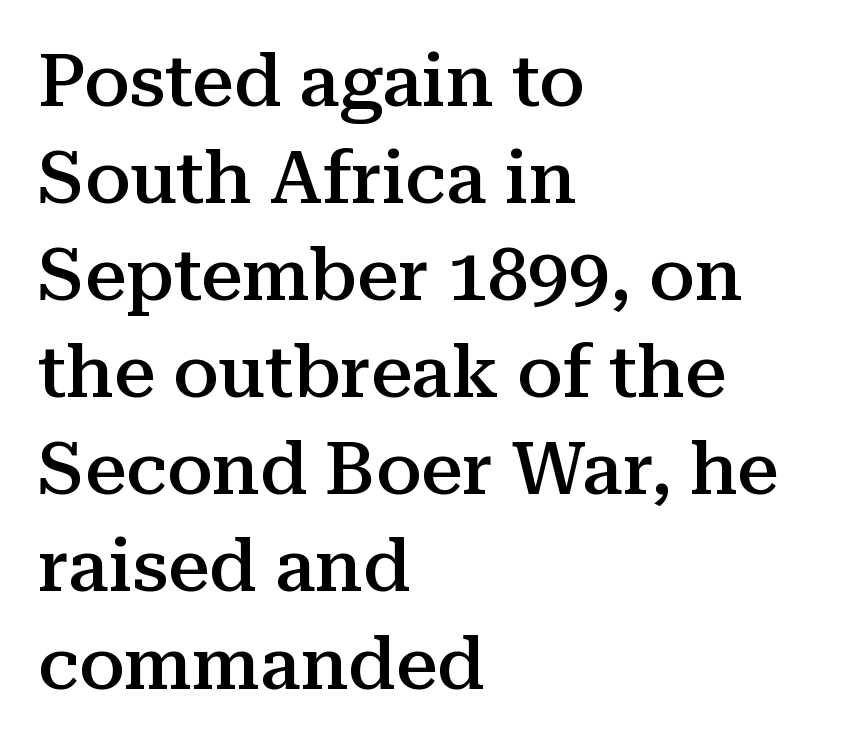
The image shows 73 px semibold serif type, upright; set left-aligned, normal line spacing (1.33x), normal letter spacing, not underlined; medium stroke contrast and a medium x-height.
